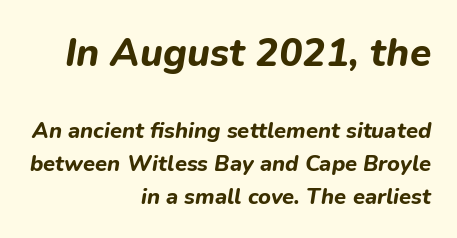
The image shows 39 px bold type, italic (leaning right); set right-aligned, normal line spacing (1.49x), normal letter spacing, not underlined; the first (top) block is 1.77x larger; low stroke contrast and a medium x-height.
